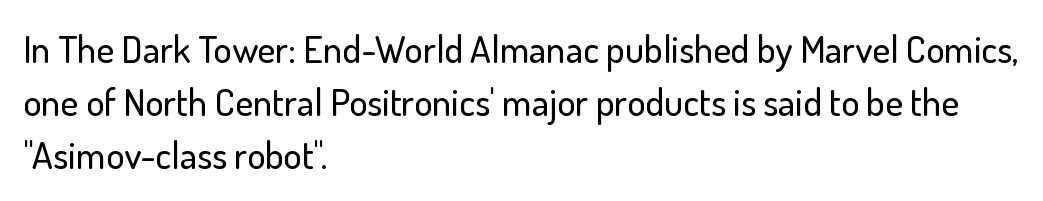
Q: Is the text italic (slanted)? A: No, it is upright.
Q: Is the typeface a serif or a sans-serif typeface? A: Sans-serif.
Q: Is the text underlined? A: No.
Q: How is the paragraph aligned? A: Left-aligned.
Q: Is the spacing between letters normal or unusually wide? A: Normal.
Q: Is the spacing between lines tight, normal or loose? A: Normal.
Q: Width (condensed, normal, or wide)? A: Normal.
Q: Stroke contrast? A: Low.
Q: x-height? A: Small.
Q: Monospaced? A: No.
